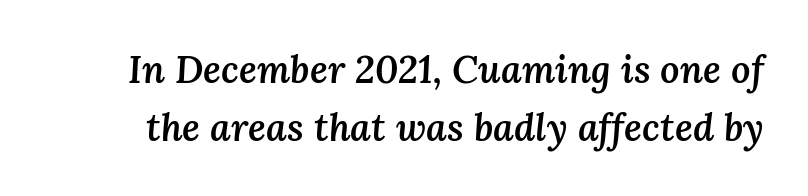
The image shows 38 px semibold type, italic (leaning right); set normal line spacing (1.52x), normal letter spacing, not underlined; medium stroke contrast and a medium x-height.
